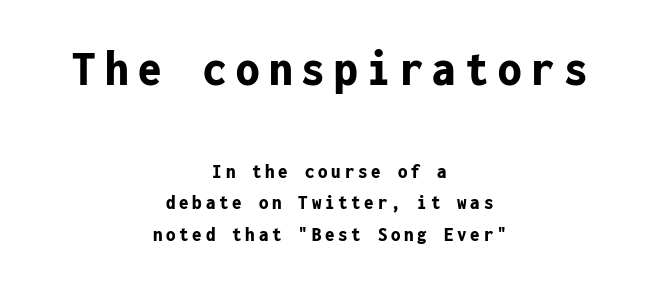
These two chunks differ in scale, with the top chunk taking the larger measure. The lines sit at an ordinary, default distance from one another. The passage is arranged like a title page — every line centered. Is this a fixed-width face? Yes — each glyph sits in an identical cell.
